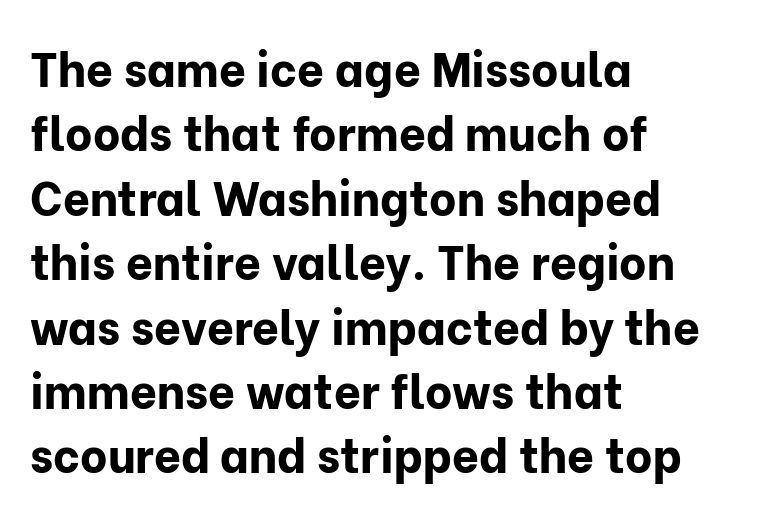
Q: Is the text bold? A: Yes.
Q: Is the text italic (slanted)? A: No, it is upright.
Q: Is the typeface a serif or a sans-serif typeface? A: Sans-serif.
Q: Is the text underlined? A: No.
Q: How is the paragraph aligned? A: Left-aligned.
Q: Is the spacing between letters normal or unusually wide? A: Normal.
Q: Is the spacing between lines tight, normal or loose? A: Normal.
Q: Width (condensed, normal, or wide)? A: Normal.
Q: Stroke contrast? A: Low.
Q: x-height? A: Medium.
Q: Monospaced? A: No.
